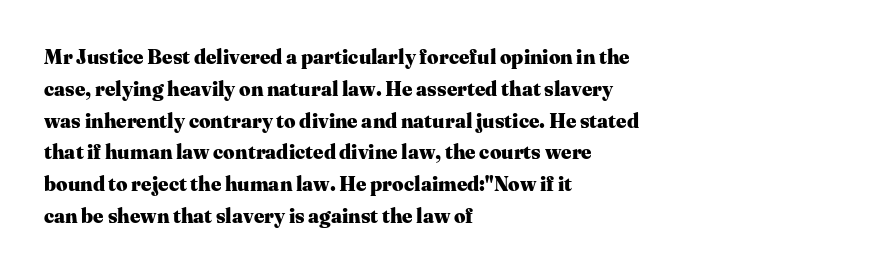
Upright lettering throughout. The foot of each line stays bare and open. Line spacing here is normal. The letters sit at their default tracking, neither squeezed nor spread. The setting favours the left margin, as ordinary paragraphs usually do. These words are printed bold, with thick strokes throughout.
